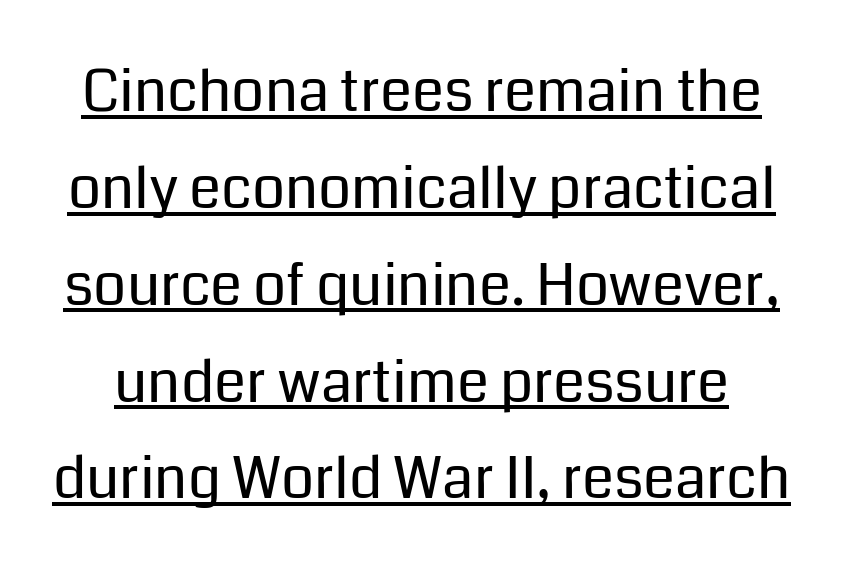
Q: Is the text bold? A: No.
Q: Is the text italic (slanted)? A: No, it is upright.
Q: Is the typeface a serif or a sans-serif typeface? A: Sans-serif.
Q: Is the text underlined? A: Yes.
Q: Is the spacing between letters normal or unusually wide? A: Normal.
Q: Is the spacing between lines tight, normal or loose? A: Normal.
Q: Width (condensed, normal, or wide)? A: Normal.
Q: Stroke contrast? A: Low.
Q: x-height? A: Medium.
Q: Monospaced? A: No.
